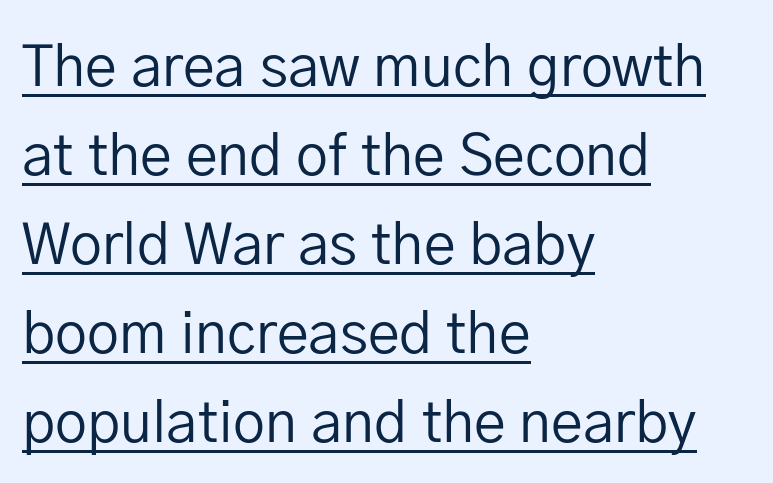
Q: Is the text bold? A: No.
Q: Is the text italic (slanted)? A: No, it is upright.
Q: Is the typeface a serif or a sans-serif typeface? A: Sans-serif.
Q: Is the text underlined? A: Yes.
Q: How is the paragraph aligned? A: Left-aligned.
Q: Is the spacing between letters normal or unusually wide? A: Normal.
Q: Is the spacing between lines tight, normal or loose? A: Normal.
Q: Width (condensed, normal, or wide)? A: Normal.
Q: Stroke contrast? A: Low.
Q: x-height? A: Medium.
Q: Monospaced? A: No.
